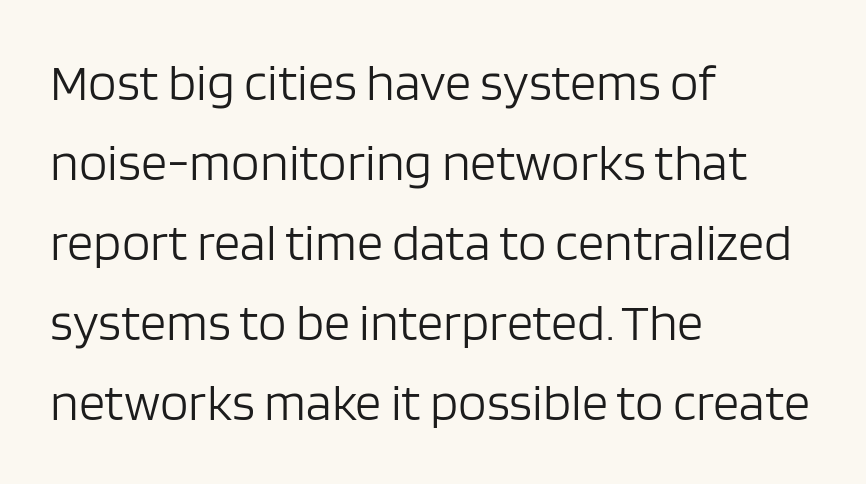
Classification — sans serif. The lines in this sample share a left origin and differ only in where they stop. Rows of type keep a routine distance in the vertical direction. Counters stay open thanks to moderate or lighter strokes. Nobody drew a line under any word here.
